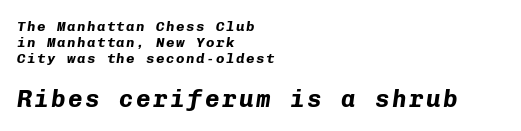
If you drew a ruler down the left edge, every line would touch it. Look at the stroke-to-counter ratio: heavy, a bold. Looking at the ascenders, they clearly lean. Note: smaller setting up top, larger setting below.
